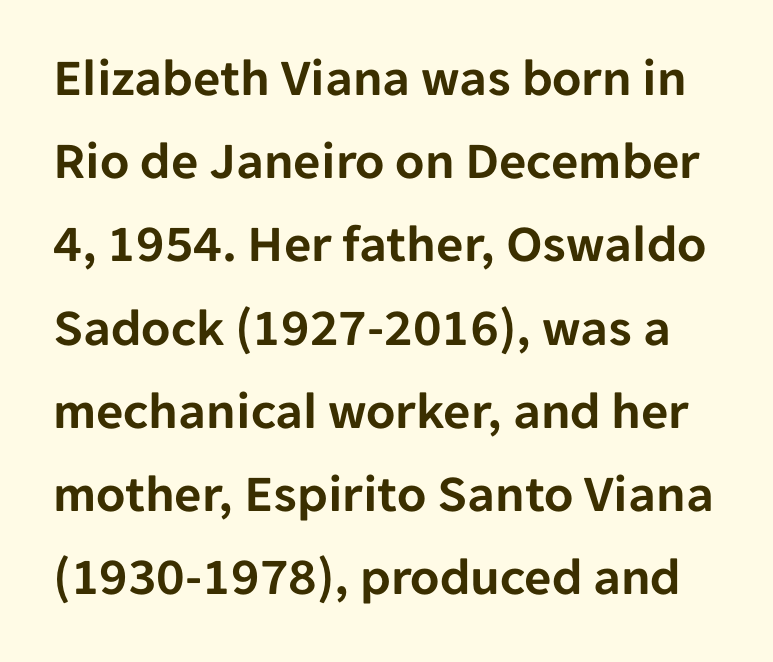
{"serif": "no", "italic": "no", "width": "normal", "stroke_contrast": "low", "x_height": "medium", "monospaced": "no", "underline": "no", "line_spacing": "normal", "line_spacing_ratio": 1.57, "letter_spacing": "normal", "letter_spacing_em": 0.0, "glyph_px": 53}
